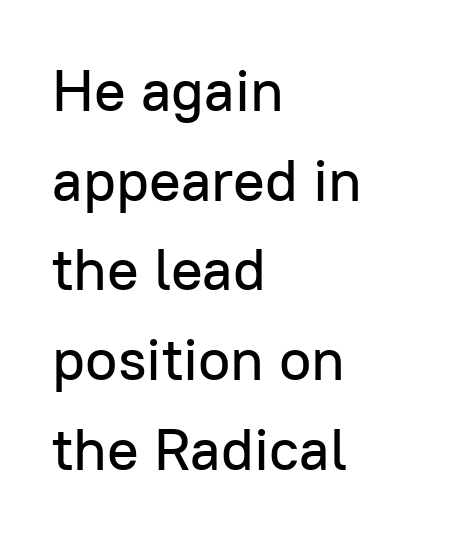
The image shows 59 px sans-serif type, upright; set left-aligned, normal line spacing (1.52x), normal letter spacing, not underlined; low stroke contrast and a medium x-height.
